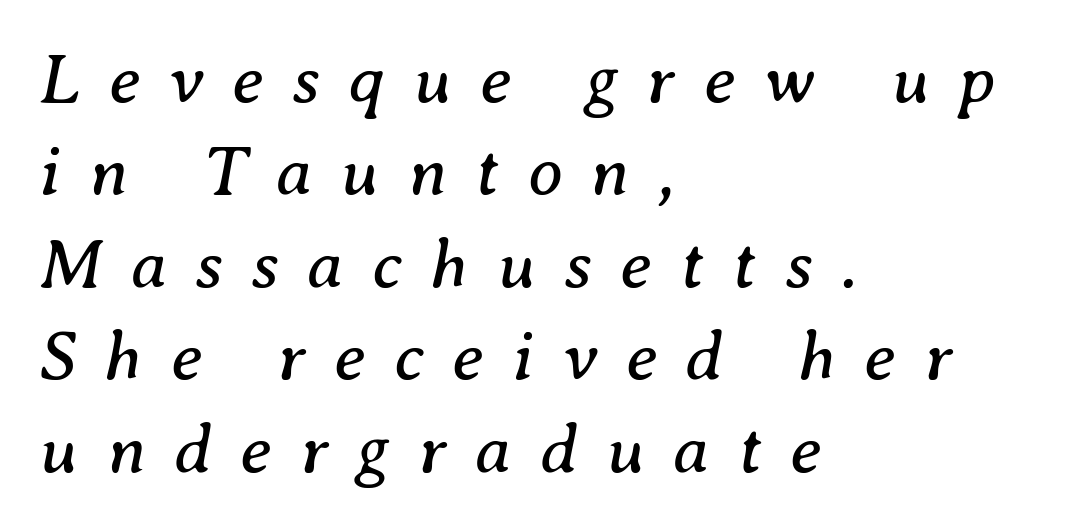
The image shows 70 px regular-weight serif type, italic (leaning right); set left-aligned, normal line spacing (1.32x), unusually wide letter spacing (+0.41 em), not underlined; medium stroke contrast and a medium x-height.
